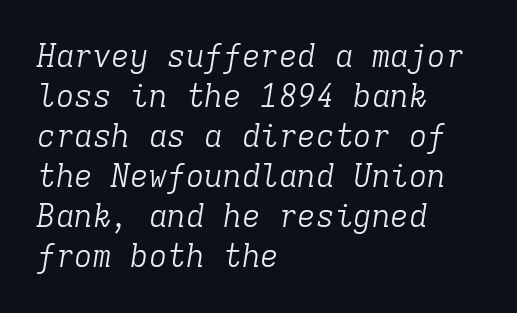
Emphasis-style slanted type is in use. The letters march in equal steps, a hallmark of fixed-pitch type. Does the copy run flush right? No — it runs flush left. In terms of letterspacing, this is plain default setting. The letterforms sit at book weight or below. Leading: standard.
